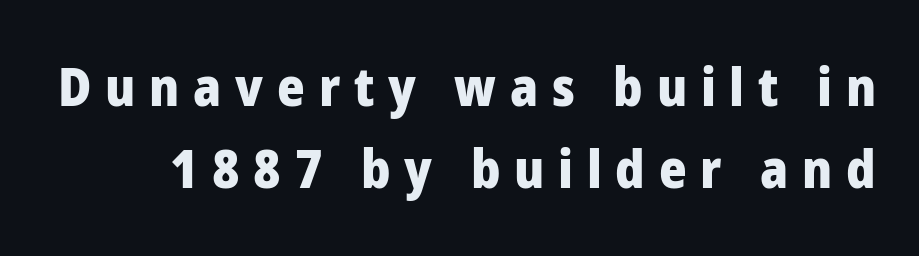
The image shows 53 px heavy sans-serif type, upright; set normal line spacing (1.54x), unusually wide letter spacing (+0.26 em), not underlined; low stroke contrast and a medium x-height.
